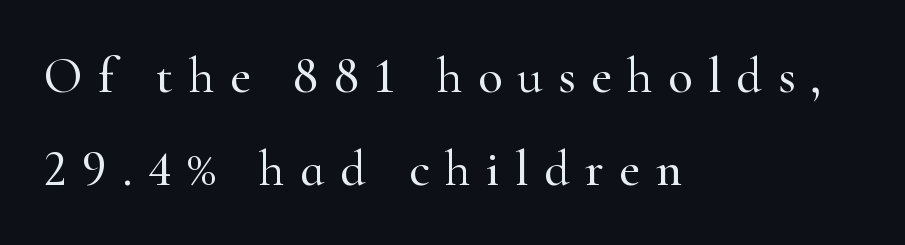
The image shows 51 px serif type, upright; set left-aligned, line spacing 1.83x, unusually wide letter spacing (+0.3 em), not underlined; high stroke contrast and a small x-height.
